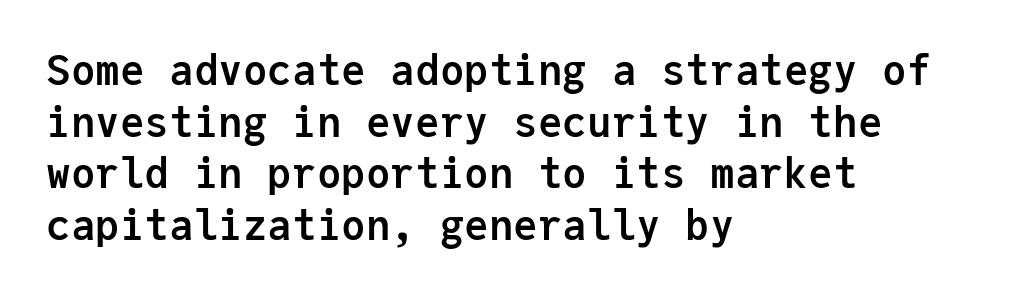
Q: Is the text bold? A: Yes.
Q: Is the text italic (slanted)? A: No, it is upright.
Q: Is the typeface a serif or a sans-serif typeface? A: Sans-serif.
Q: Is the text underlined? A: No.
Q: How is the paragraph aligned? A: Left-aligned.
Q: Is the spacing between letters normal or unusually wide? A: Normal.
Q: Is the spacing between lines tight, normal or loose? A: Normal.
Q: Width (condensed, normal, or wide)? A: Normal.
Q: Stroke contrast? A: Low.
Q: x-height? A: Medium.
Q: Monospaced? A: Yes.
